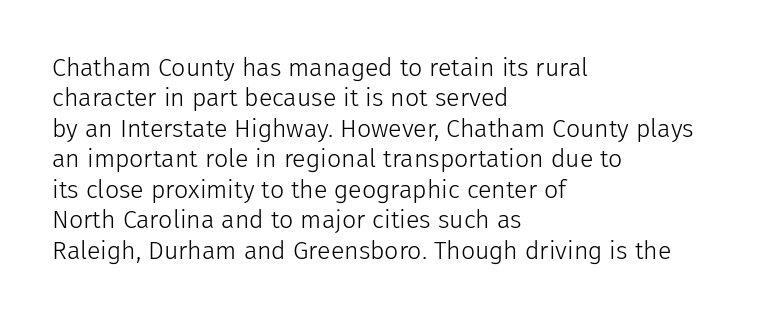
Nope, not italic — everything's standing straight. Only glyphs here, with clear space below each row. Leftover space on each line is placed entirely after the last word. The gaps between neighbouring characters are ordinary and unremarkable. A light-to-regular cut is what we see here.
